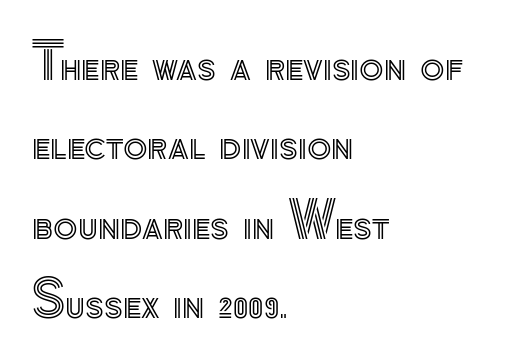
The image shows 50 px text type, upright; set left-aligned, normal line spacing (1.59x), normal letter spacing, not underlined; a small x-height.
